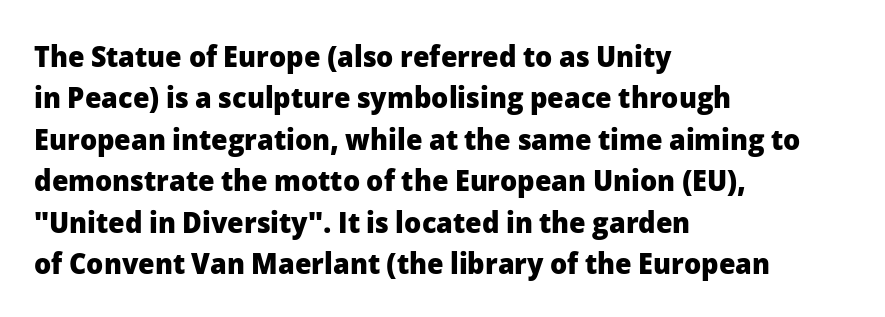
The image shows 30 px heavy sans-serif type, upright; set left-aligned, normal line spacing (1.38x), normal letter spacing, not underlined; low stroke contrast and a medium x-height.
